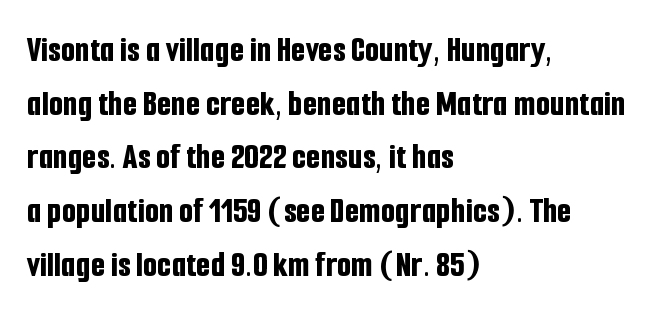
{"serif": "no", "italic": "no", "bold": "yes", "weight": "bold", "width": "condensed", "stroke_contrast": "low", "x_height": "medium", "monospaced": "no", "underline": "no", "align": "left", "line_spacing": "normal", "line_spacing_ratio": 1.45, "letter_spacing": "normal", "letter_spacing_em": 0.0, "glyph_px": 37}
